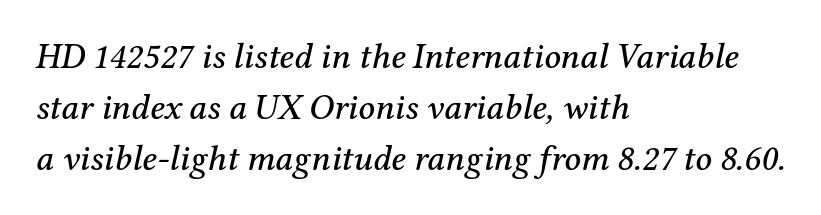
{"serif": "yes", "italic": "yes", "lean": "right", "slant_degrees": 12, "width": "normal", "stroke_contrast": "medium", "x_height": "medium", "monospaced": "no", "underline": "no", "align": "left", "line_spacing": "normal", "line_spacing_ratio": 1.42, "letter_spacing": "normal", "letter_spacing_em": 0.0, "glyph_px": 36}
